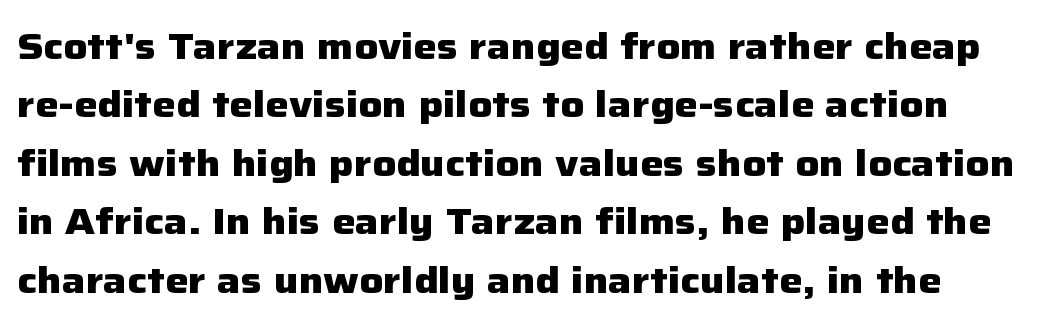
Regarding serifs, this sample does without them. The lettering holds an erect, upright posture throughout. The gap between lines stays unmarked. Horizontal bands of white between lines are of average thickness.
